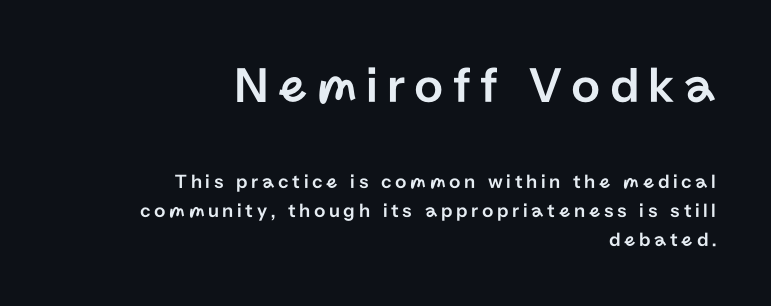
Descenders are the only things crossing below the line. Right-aligned paragraph, ragged on the left. Italic? Not at all — the glyphs are vertical. Whoever set this chose a conventional vertical rhythm. The more generous point size was reserved for the upper chunk. Proportional: the letters do not fall into vertical columns.
